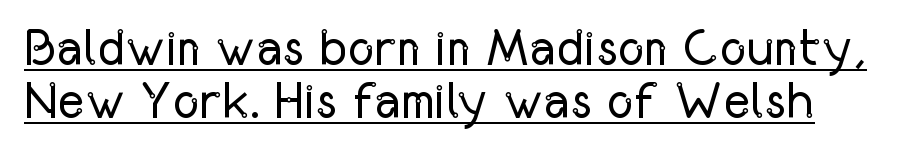
Q: Is the text bold? A: No.
Q: Is the text italic (slanted)? A: No, it is upright.
Q: Is the typeface a serif or a sans-serif typeface? A: Sans-serif.
Q: Is the text underlined? A: Yes.
Q: Is the spacing between letters normal or unusually wide? A: Normal.
Q: Is the spacing between lines tight, normal or loose? A: Tight.
Q: Width (condensed, normal, or wide)? A: Condensed.
Q: Stroke contrast? A: Low.
Q: x-height? A: Medium.
Q: Monospaced? A: No.
